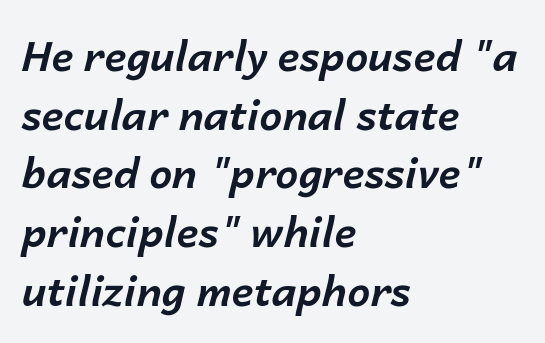
Leading matches the norm, producing a regular column. Rule under the text: the space is simply empty. The font's italic variant was chosen for this text. Students, this is bold: see how much ink each stroke carries.
